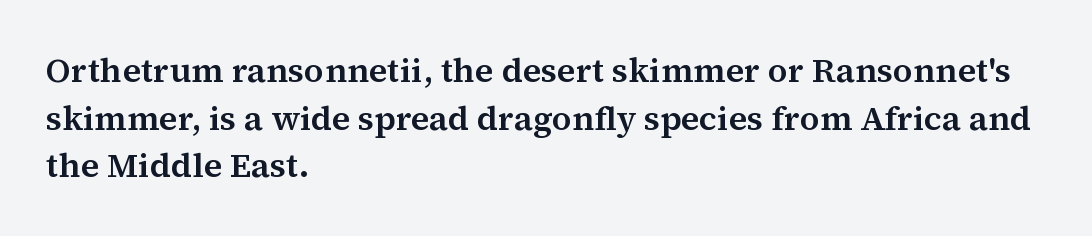
{"serif": "yes", "italic": "no", "width": "normal", "stroke_contrast": "medium", "x_height": "medium", "monospaced": "no", "underline": "no", "align": "left", "line_spacing": "normal", "line_spacing_ratio": 1.4, "letter_spacing": "normal", "letter_spacing_em": 0.0, "glyph_px": 34}
